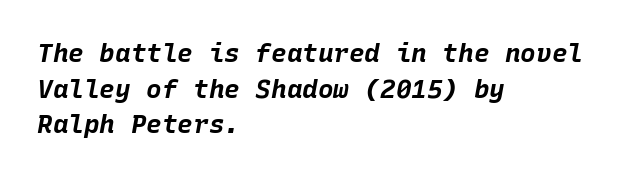
The image shows 26 px bold type, italic (leaning right); set left-aligned, normal line spacing (1.37x), normal letter spacing, not underlined.
